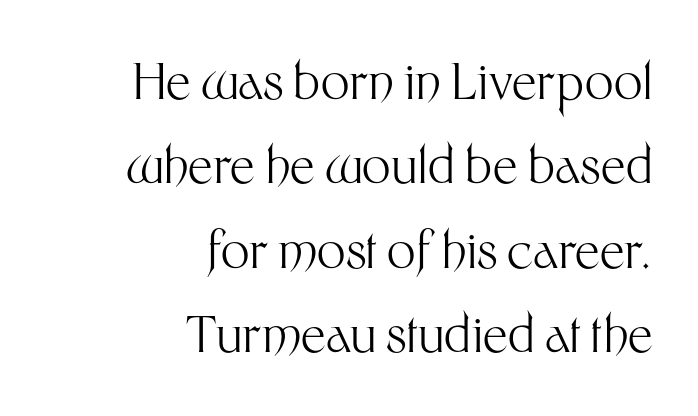
{"serif": "no", "italic": "no", "bold": "no", "weight": "light", "width": "normal", "stroke_contrast": "medium", "x_height": "medium", "monospaced": "no", "underline": "no", "align": "right", "line_spacing": "normal", "line_spacing_ratio": 1.69, "letter_spacing": "normal", "letter_spacing_em": 0.0, "glyph_px": 50}
